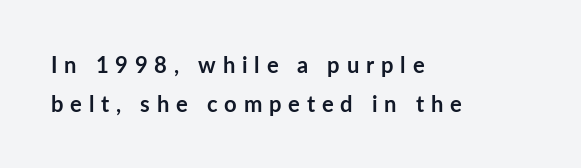
Q: Is the text bold? A: Yes.
Q: Is the text italic (slanted)? A: No, it is upright.
Q: Is the text underlined? A: No.
Q: How is the paragraph aligned? A: Left-aligned.
Q: Is the spacing between letters normal or unusually wide? A: Unusually wide.
